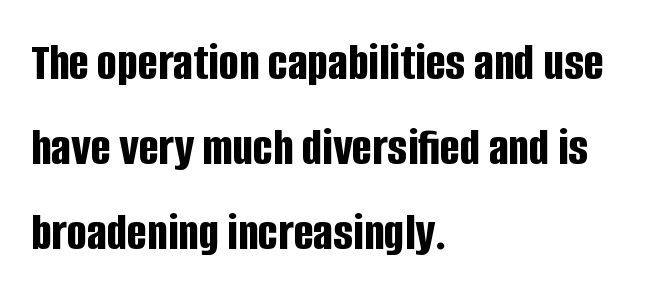
The image shows 53 px bold, condensed sans-serif type, upright; set left-aligned, normal line spacing (1.6x), normal letter spacing, not underlined; low stroke contrast and a large x-height.
